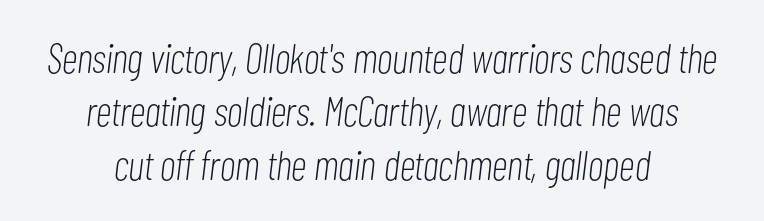
The space beneath each line is pristine and unruled. Bold? No — there's no thickening of the strokes. These lines stack symmetrically, like a column narrowing and widening about its center. You could not count columns in this text — the font is proportionally spaced.
